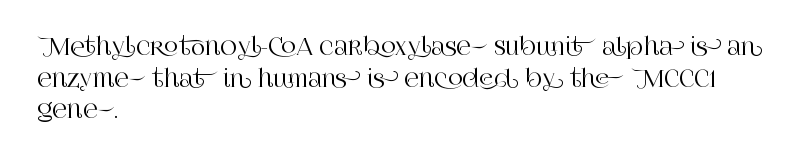
The tracking reads as untouched default to a designer's eye. These lines were composed using upright roman letters. A clean baseline with only descenders dipping below it. The designer left line spacing at the default. The lines are quadded left.
